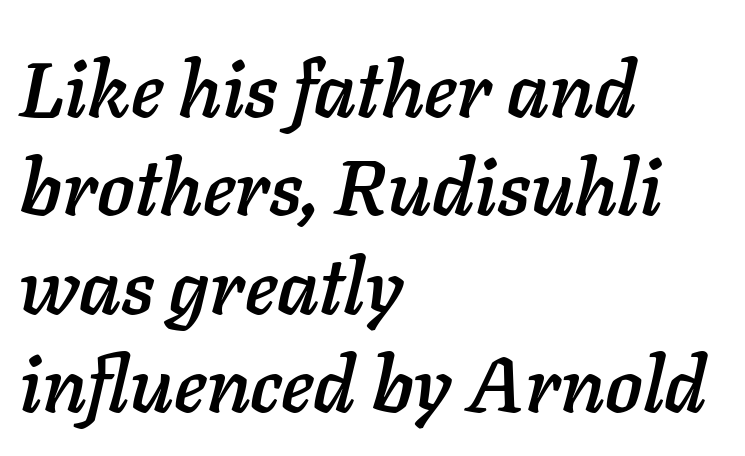
The image shows 78 px text type, italic (leaning right); set left-aligned, normal line spacing (1.26x), normal letter spacing, not underlined; low stroke contrast and a medium x-height.
